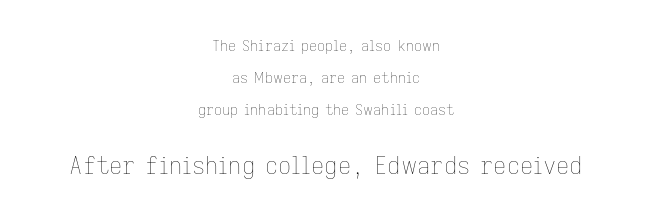
The block of text is sparse from top to bottom, with ample space between rows. Look at the glyph heights: the lower group is clearly the bigger setting. Which margin do the lines hug? Neither — every line sits in the middle. Summary of weight: not heavy and not bold. The letters stand straight up with perfectly vertical stems.
